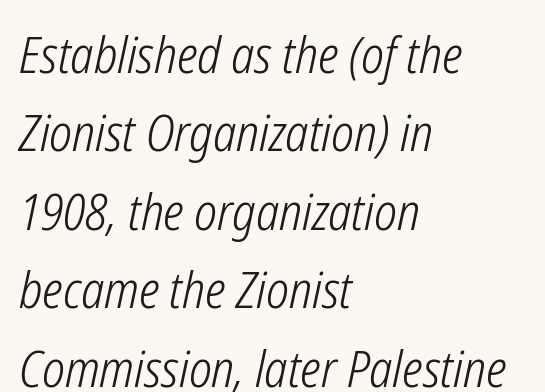
Q: Is the text bold? A: No.
Q: Is the text italic (slanted)? A: Yes, it leans right by about 12 degrees.
Q: Is the text underlined? A: No.
Q: How is the paragraph aligned? A: Left-aligned.
Q: Is the spacing between letters normal or unusually wide? A: Normal.
Q: Is the spacing between lines tight, normal or loose? A: Normal.
Q: Width (condensed, normal, or wide)? A: Condensed.
Q: Stroke contrast? A: Low.
Q: x-height? A: Medium.
Q: Monospaced? A: No.
